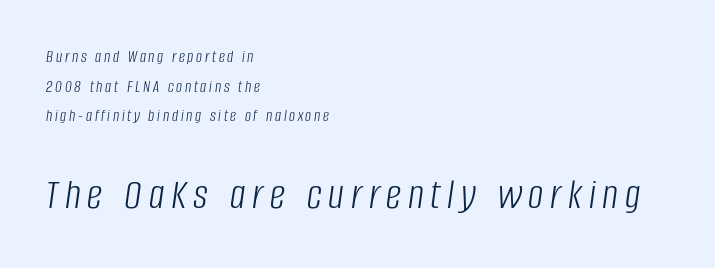
Is the stroke heavy? The answer is a plain regular-or-lighter. A classic flush-left, rag-right setting is used for this passage. This is oblique type, the kind used for emphasis or titles. Does the bottom block carry the larger type? Yes, it does.
